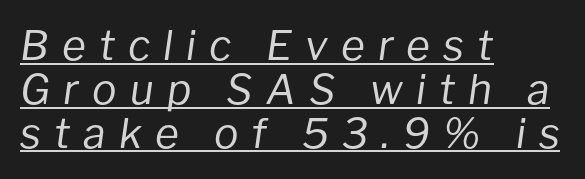
Is there an underline? Yes — a line sits under the letters. Designer's note — italics engaged. Stems here are at most as thick as an everyday book face. This sample trades vertical openness for compactness between lines. Compared with typical body copy, the letter spacing here is much looser. Is this a fixed-width face? No — the glyphs have proportional, varying widths.
